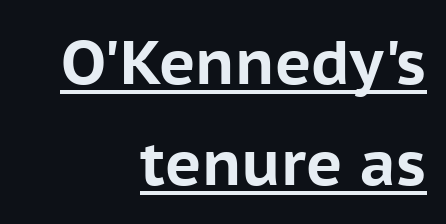
{"serif": "no", "italic": "no", "bold": "yes", "weight": "bold", "width": "normal", "stroke_contrast": "low", "x_height": "medium", "monospaced": "no", "underline": "yes", "align": "right", "line_spacing": "normal", "line_spacing_ratio": 1.63, "letter_spacing": "normal", "letter_spacing_em": 0.0, "glyph_px": 62}
